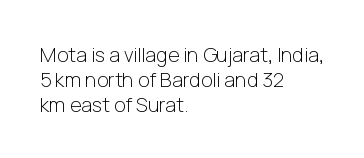
The image shows 20 px text type, upright; set left-aligned, line spacing 1.24x, normal letter spacing, not underlined.
